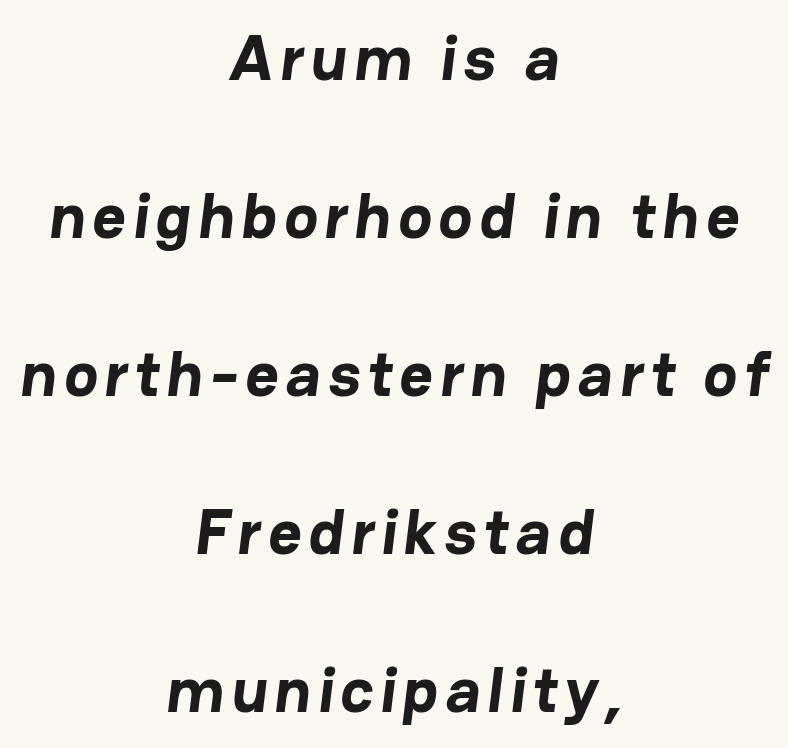
What weight is shown? A full bold with thick strokes. Horizontal bands of white between lines are thick stripes. The words here are not underlined. Proportional: the letters do not fall into vertical columns. The typeface chosen for these lines omits serifs.
